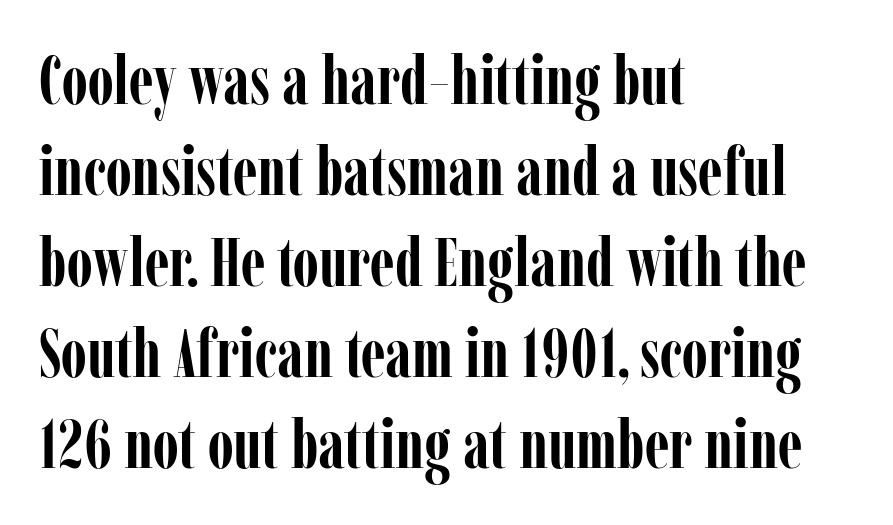
The image shows 68 px semibold, condensed serif type, upright; set left-aligned, normal line spacing (1.34x), normal letter spacing, not underlined; low stroke contrast and a medium x-height.
